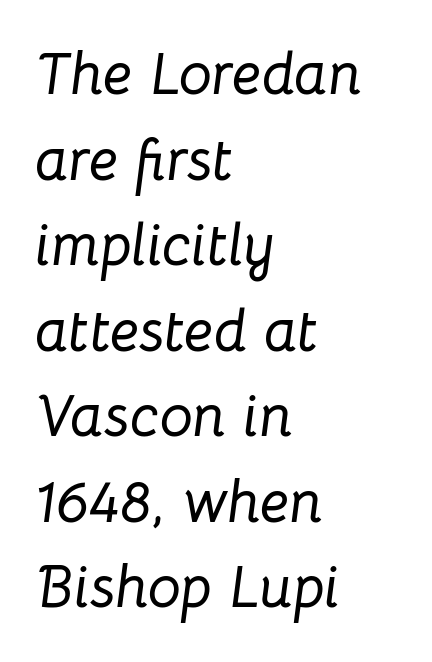
{"italic": "yes", "lean": "right", "slant_degrees": 8, "width": "normal", "stroke_contrast": "low", "x_height": "medium", "monospaced": "no", "underline": "no", "align": "left", "line_spacing": "normal", "line_spacing_ratio": 1.45, "letter_spacing": "normal", "letter_spacing_em": 0.0, "glyph_px": 59}
